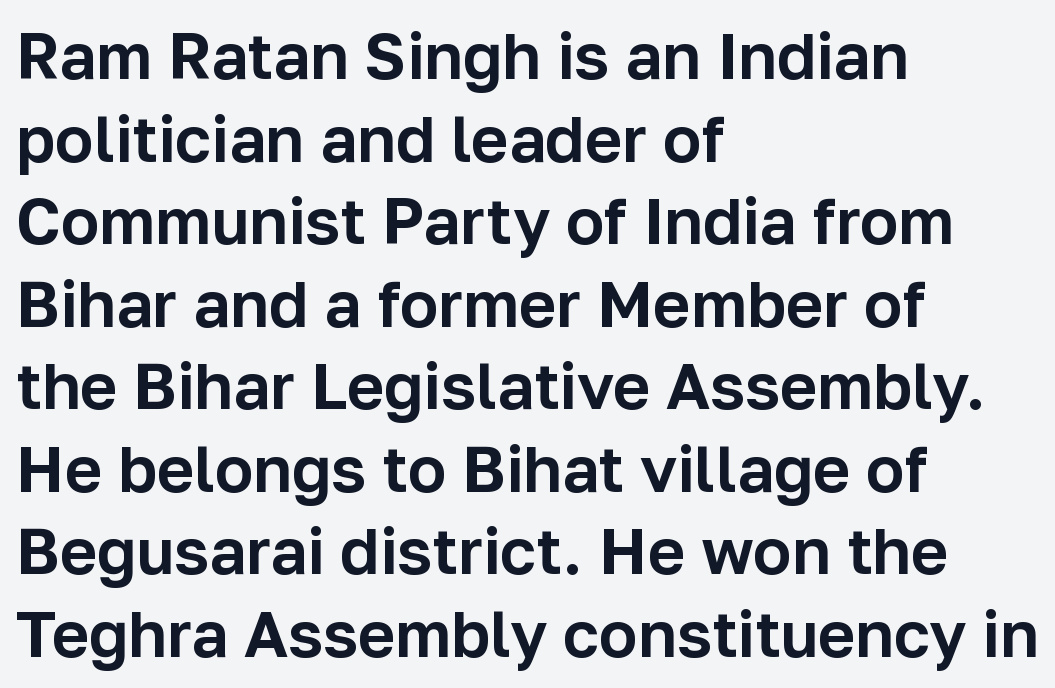
The image shows 64 px sans-serif type, upright; set left-aligned, normal line spacing (1.29x), normal letter spacing, not underlined; low stroke contrast and a medium x-height.
